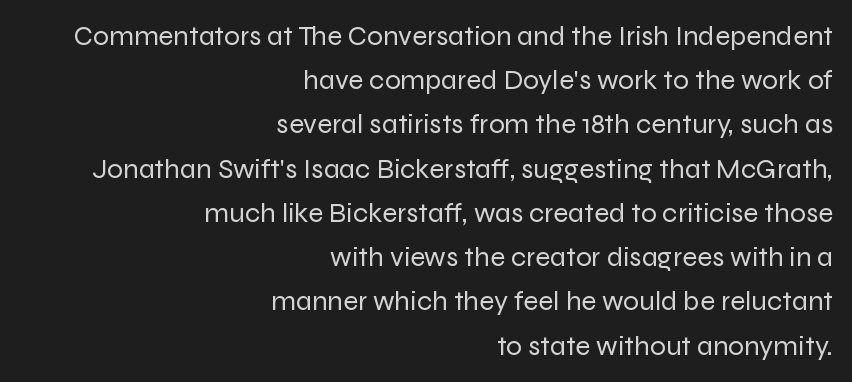
Clear beneath every line of the passage. Evenly set lines give the paragraph a standard silhouette. Think of a printed novel: that variable character pitch is what you see here. The type sits square on the baseline with zero lean. A light-to-regular cut is what we see here.
